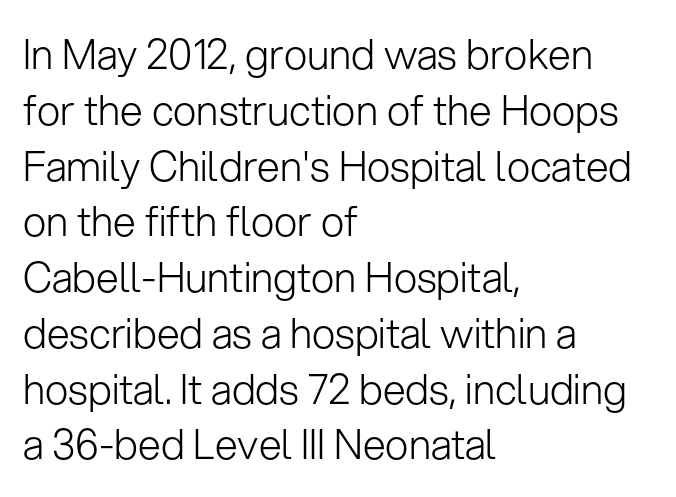
The image shows 41 px light sans-serif type, upright; set left-aligned, normal line spacing (1.36x), normal letter spacing, not underlined; low stroke contrast and a medium x-height.
